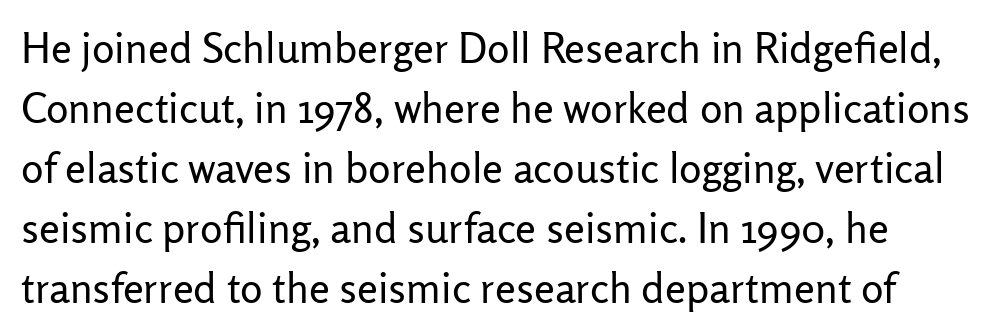
The image shows 42 px regular-weight sans-serif type, upright; set normal line spacing (1.43x), normal letter spacing, not underlined; low stroke contrast and a medium x-height.
